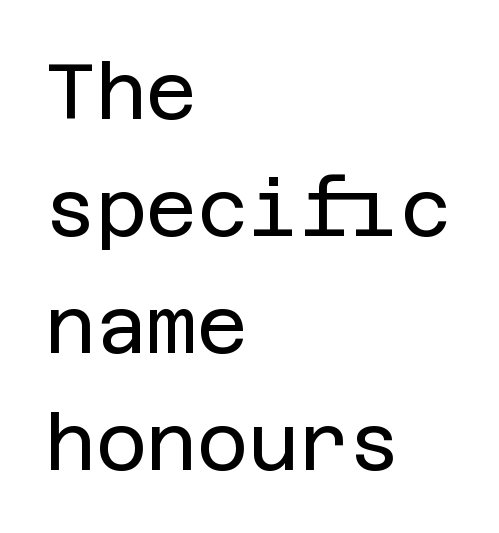
Q: Is the text bold? A: No.
Q: Is the text italic (slanted)? A: No, it is upright.
Q: Is the typeface a serif or a sans-serif typeface? A: Sans-serif.
Q: Is the text underlined? A: No.
Q: How is the paragraph aligned? A: Left-aligned.
Q: Is the spacing between letters normal or unusually wide? A: Normal.
Q: Is the spacing between lines tight, normal or loose? A: Normal.
Q: Width (condensed, normal, or wide)? A: Normal.
Q: Stroke contrast? A: Low.
Q: x-height? A: Large.
